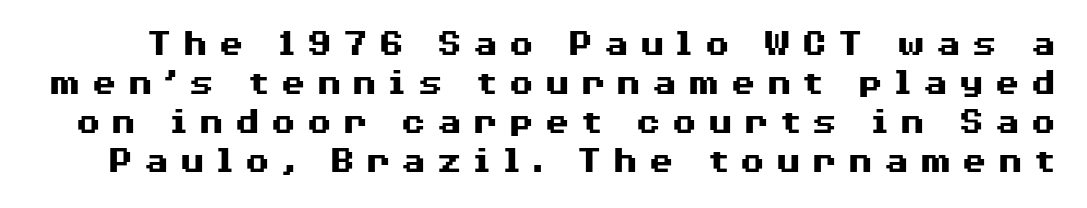
Q: Is the text bold? A: Yes.
Q: Is the text italic (slanted)? A: No, it is upright.
Q: Is the typeface a serif or a sans-serif typeface? A: Sans-serif.
Q: Is the text underlined? A: No.
Q: Is the spacing between letters normal or unusually wide? A: Unusually wide.
Q: Is the spacing between lines tight, normal or loose? A: Tight.
Q: Width (condensed, normal, or wide)? A: Wide.
Q: Stroke contrast? A: Medium.
Q: x-height? A: Medium.
Q: Monospaced? A: No.
